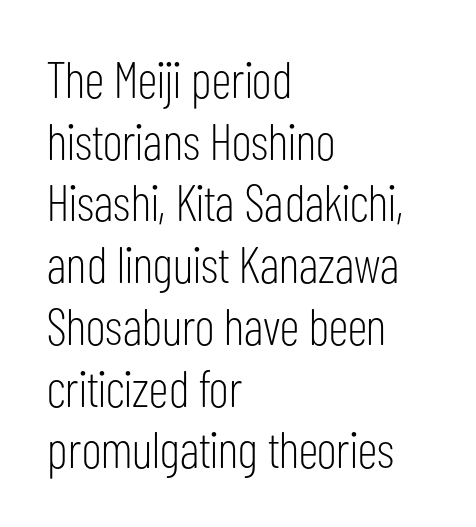
{"serif": "no", "italic": "no", "bold": "no", "weight": "light", "width": "condensed", "stroke_contrast": "low", "x_height": "medium", "monospaced": "no", "underline": "no", "align": "left", "line_spacing_ratio": 1.21, "letter_spacing": "normal", "letter_spacing_em": 0.0, "glyph_px": 51}
